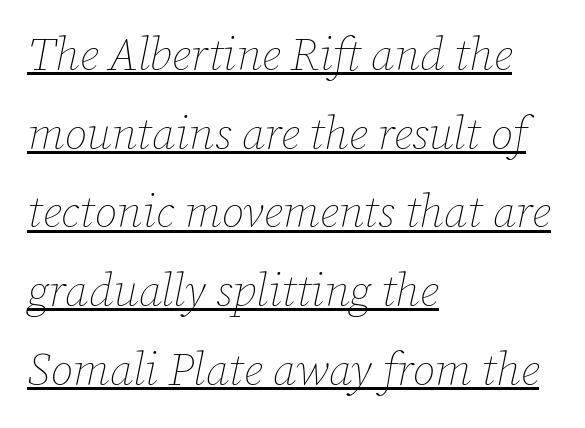
{"italic": "yes", "lean": "right", "slant_degrees": 12, "bold": "no", "weight": "thin", "width": "normal", "stroke_contrast": "low", "x_height": "medium", "monospaced": "no", "underline": "yes", "align": "left", "line_spacing_ratio": 1.71, "letter_spacing": "normal", "letter_spacing_em": 0.0, "glyph_px": 46}
